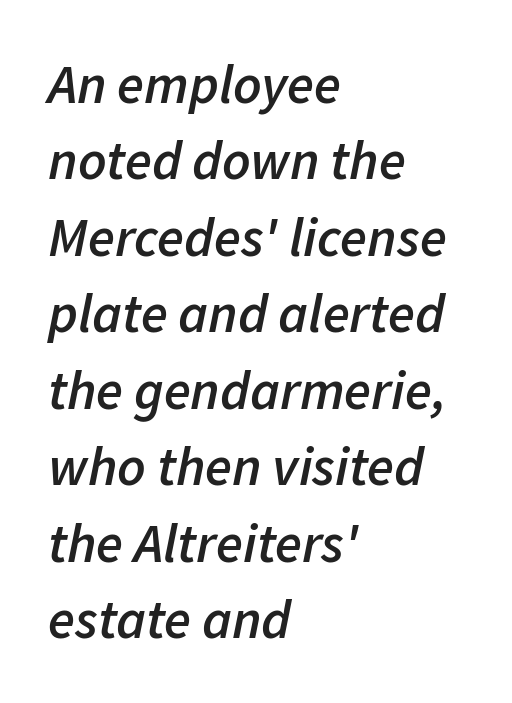
{"italic": "yes", "lean": "right", "slant_degrees": 11, "bold": "semi", "weight": "semibold", "width": "normal", "stroke_contrast": "low", "x_height": "medium", "monospaced": "no", "underline": "no", "align": "left", "line_spacing": "normal", "line_spacing_ratio": 1.39, "letter_spacing": "normal", "letter_spacing_em": 0.0, "glyph_px": 55}
